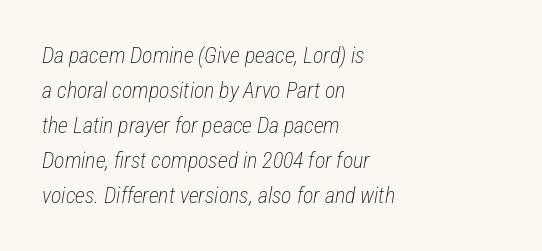
Q: Is the text bold? A: No.
Q: Is the text italic (slanted)? A: Yes, it leans right by about 12 degrees.
Q: Is the text underlined? A: No.
Q: How is the paragraph aligned? A: Left-aligned.
Q: Is the spacing between letters normal or unusually wide? A: Normal.
Q: Is the spacing between lines tight, normal or loose? A: Normal.
